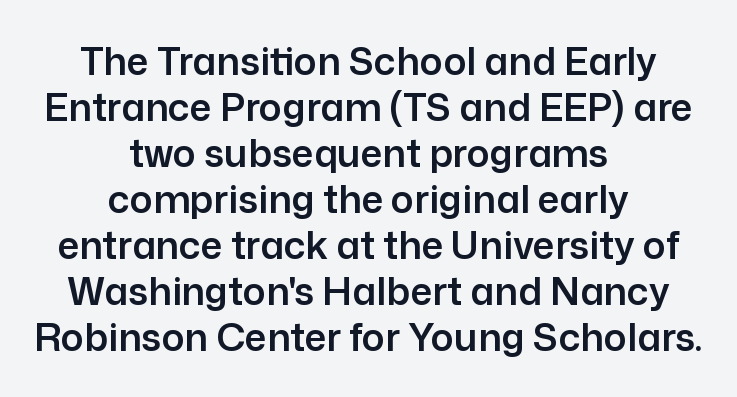
A typesetter would call this proportional, since set widths differ per character. Does extra space separate the letters? No, they use regular spacing. These lines are centered, leaving both edges ragged. Observe the absence of serifs on each vertical stroke in this sample.
